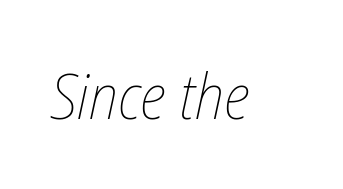
The image shows 63 px thin, condensed type, italic (leaning right); set normal letter spacing, not underlined; low stroke contrast and a medium x-height.
